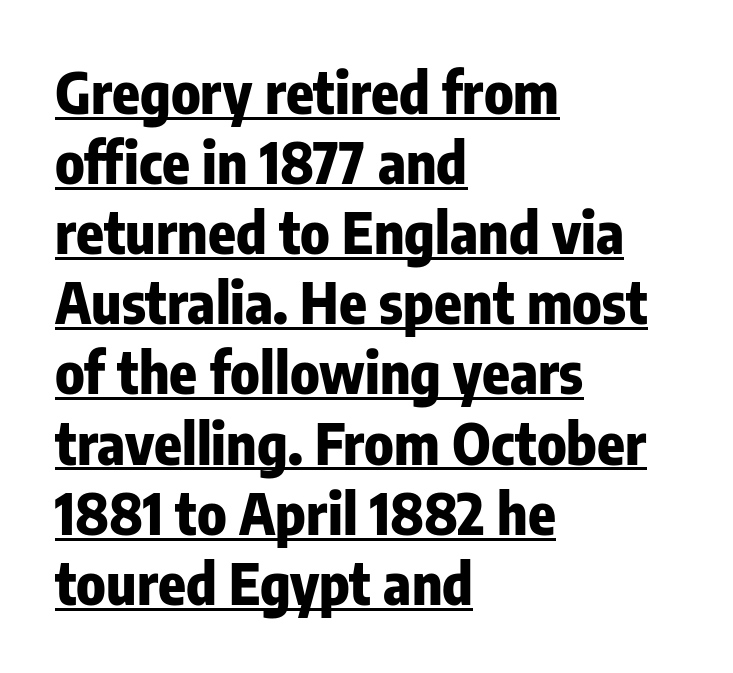
{"serif": "no", "italic": "no", "bold": "yes", "weight": "heavy", "width": "condensed", "stroke_contrast": "low", "x_height": "medium", "monospaced": "no", "underline": "yes", "align": "left", "line_spacing_ratio": 1.23, "letter_spacing": "normal", "letter_spacing_em": 0.0, "glyph_px": 57}
